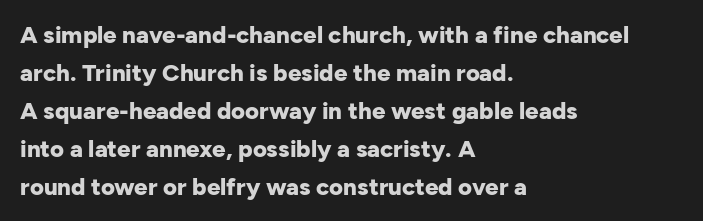
{"italic": "no", "bold": "yes", "underline": "no", "align": "left", "line_spacing": "normal", "line_spacing_ratio": 1.58, "letter_spacing": "normal", "letter_spacing_em": 0.0, "glyph_px": 24}
